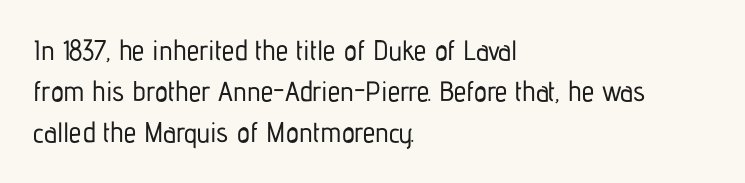
{"serif": "no", "italic": "no", "width": "condensed", "stroke_contrast": "low", "x_height": "medium", "monospaced": "no", "underline": "no", "align": "left", "line_spacing": "normal", "line_spacing_ratio": 1.47, "letter_spacing": "normal", "letter_spacing_em": 0.0, "glyph_px": 28}
